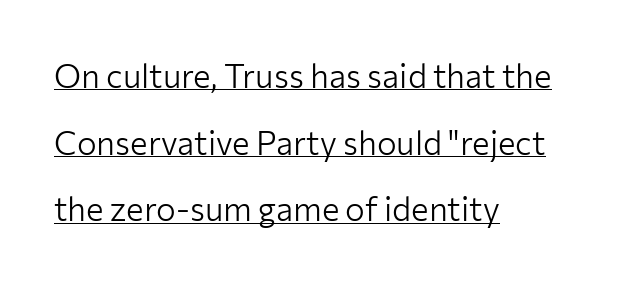
Classification — sans serif. Looks like someone drew a line under every word here. This sample uses plain, unmodified letter spacing. Italic? Not at all — the glyphs are vertical. Horizontal alignment here is leftward, the default for most running prose.
